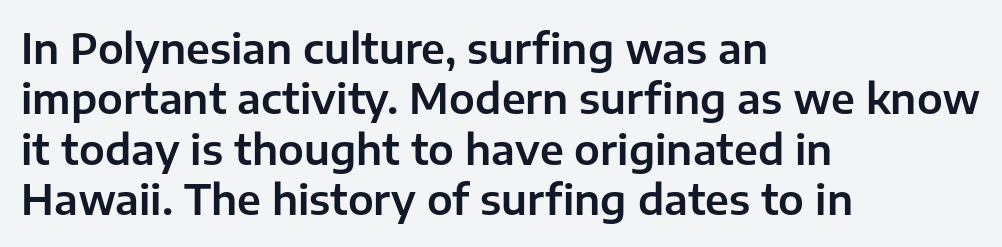
{"serif": "no", "italic": "no", "width": "normal", "stroke_contrast": "low", "x_height": "medium", "monospaced": "no", "underline": "no", "align": "left", "line_spacing_ratio": 1.23, "letter_spacing": "normal", "letter_spacing_em": 0.0, "glyph_px": 41}
